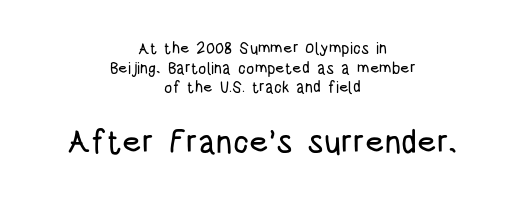
Q: Is the text italic (slanted)? A: No, it is upright.
Q: Is the typeface a serif or a sans-serif typeface? A: Sans-serif.
Q: Is the text underlined? A: No.
Q: How is the paragraph aligned? A: Centered.
Q: Is the spacing between letters normal or unusually wide? A: Normal.
Q: Which block of text is set in a larger size, the first (top) or the second (bottom)? A: The second (bottom) one.
Q: Width (condensed, normal, or wide)? A: Condensed.
Q: Stroke contrast? A: Low.
Q: x-height? A: Large.
Q: Monospaced? A: No.
